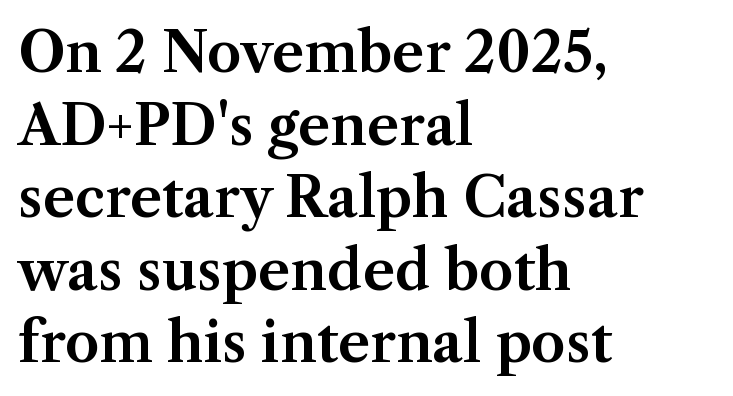
The image shows 55 px serif type, upright; set left-aligned, normal line spacing (1.32x), normal letter spacing, not underlined; medium stroke contrast and a medium x-height.
